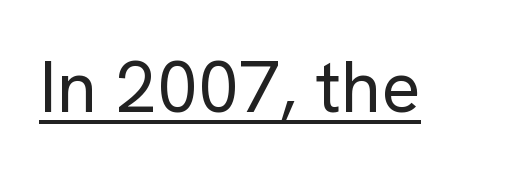
The image shows 73 px regular-weight sans-serif type, upright; set normal letter spacing, underlined; low stroke contrast and a medium x-height.
